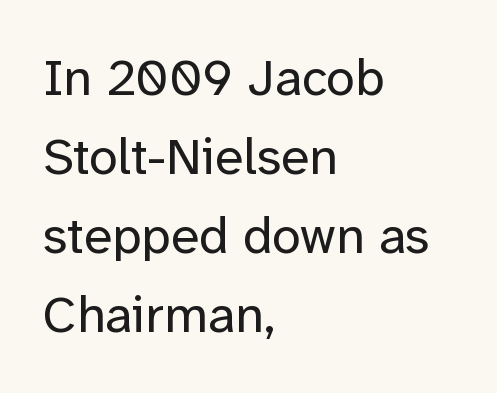
The image shows 52 px regular-weight sans-serif type, upright; set left-aligned, normal line spacing (1.52x), normal letter spacing, not underlined; low stroke contrast and a medium x-height.
